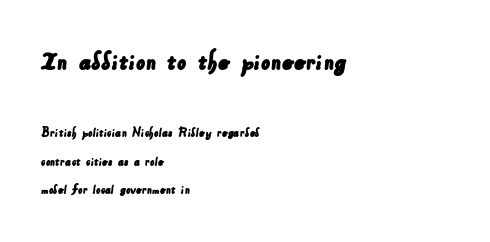
The image shows 29 px sans-serif type; set left-aligned, loose line spacing (2.01x), normal letter spacing, not underlined; the first (top) block is 2.07x larger; low stroke contrast and a small x-height.
